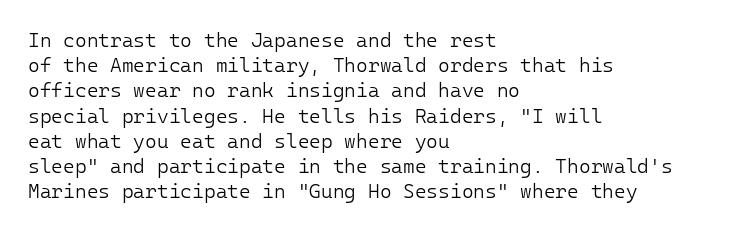
The image shows 20 px text type, upright; set left-aligned, normal line spacing (1.26x), normal letter spacing, not underlined.
